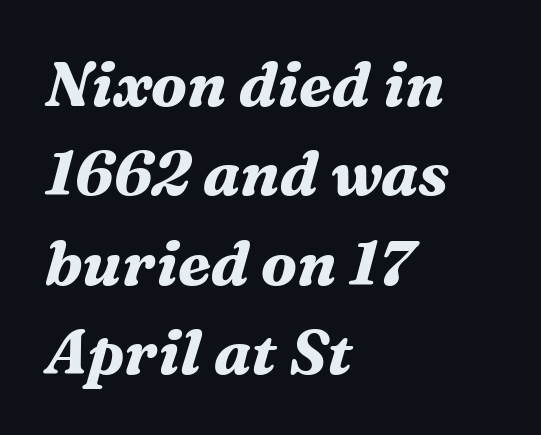
The image shows 62 px bold serif type, italic (leaning right); set left-aligned, normal line spacing (1.44x), normal letter spacing, not underlined; medium stroke contrast and a medium x-height.
